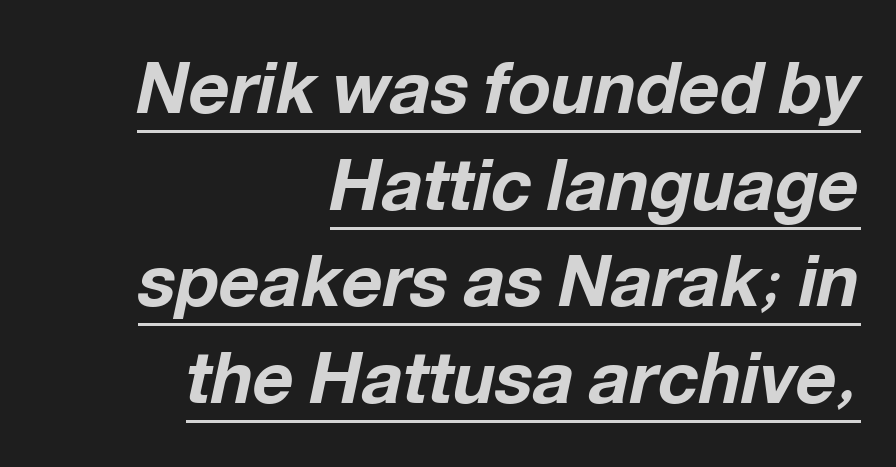
Caption: bold face, heavy strokes. Typeset ragged left — the right edge is the straight one. Note the varied advance widths — an 'i' is clearly narrower than an 'm'. Italic? Definitely — the glyphs are oblique. The letterforms sit shoulder to shoulder at normal distance.
